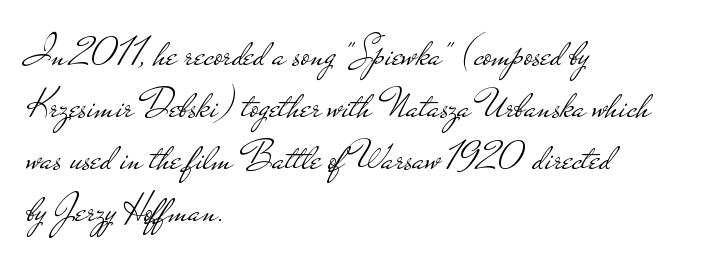
Q: Is the text bold? A: No.
Q: Is the text italic (slanted)? A: Yes.
Q: Is the typeface a serif or a sans-serif typeface? A: Sans-serif.
Q: Is the text underlined? A: No.
Q: How is the paragraph aligned? A: Left-aligned.
Q: Is the spacing between letters normal or unusually wide? A: Normal.
Q: Width (condensed, normal, or wide)? A: Wide.
Q: Stroke contrast? A: Low.
Q: x-height? A: Small.
Q: Monospaced? A: No.
